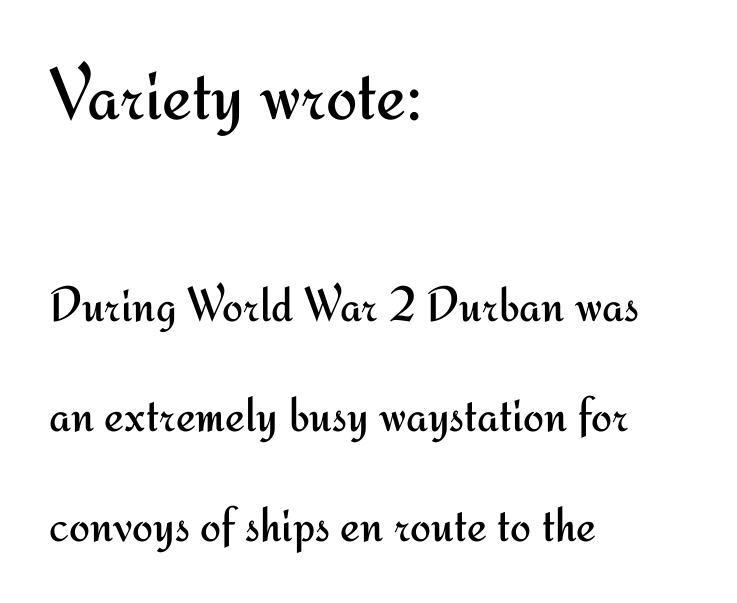
{"serif": "no", "italic": "no", "bold": "no", "weight": "regular", "width": "normal", "stroke_contrast": "medium", "x_height": "small", "monospaced": "no", "underline": "no", "align": "left", "line_spacing": "loose", "line_spacing_ratio": 2.2, "letter_spacing": "normal", "letter_spacing_em": 0.0, "larger_block": "first", "size_ratio": 1.5, "glyph_px": 75}
